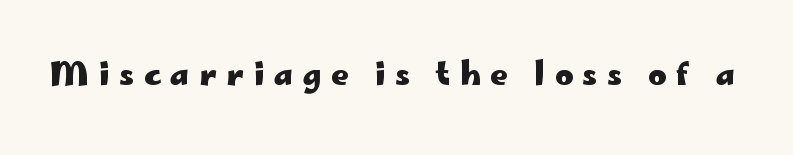
The image shows 31 px heavy, wide sans-serif type, upright; set unusually wide letter spacing (+0.31 em), not underlined; low stroke contrast and a small x-height.
